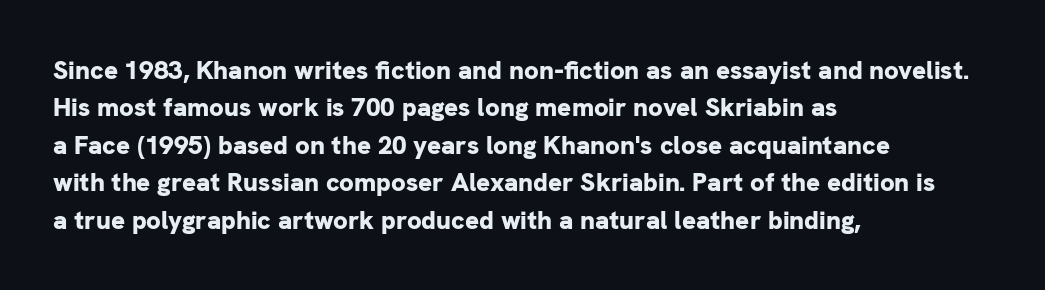
The image shows 26 px bold type, upright; set left-aligned, normal line spacing (1.44x), normal letter spacing, not underlined.
